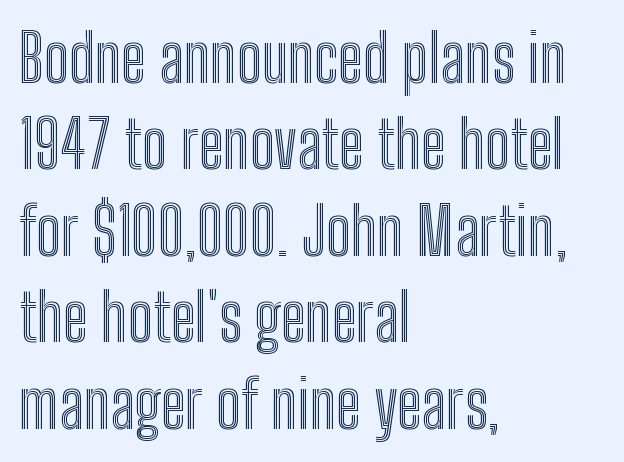
Q: Is the text italic (slanted)? A: No, it is upright.
Q: Is the text underlined? A: No.
Q: How is the paragraph aligned? A: Left-aligned.
Q: Is the spacing between letters normal or unusually wide? A: Normal.
Q: Is the spacing between lines tight, normal or loose? A: Normal.
Q: Width (condensed, normal, or wide)? A: Condensed.
Q: x-height? A: Medium.
Q: Monospaced? A: No.
